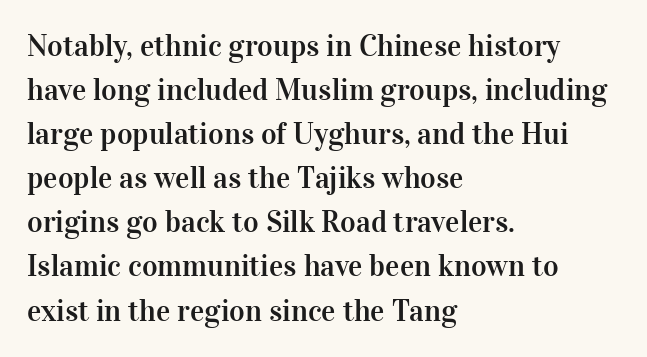
{"serif": "yes", "italic": "no", "width": "normal", "stroke_contrast": "high", "x_height": "medium", "monospaced": "no", "underline": "no", "align": "left", "line_spacing": "normal", "line_spacing_ratio": 1.47, "letter_spacing": "normal", "letter_spacing_em": 0.0, "glyph_px": 30}
